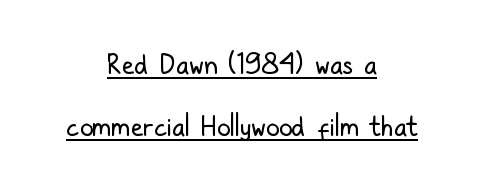
{"italic": "no", "bold": "no", "underline": "yes", "align": "center", "line_spacing": "loose", "line_spacing_ratio": 2.29, "letter_spacing": "normal", "letter_spacing_em": 0.0, "glyph_px": 27}
